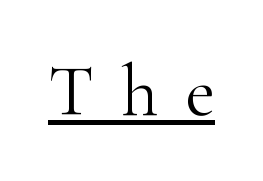
{"serif": "yes", "italic": "no", "bold": "no", "weight": "light", "width": "normal", "stroke_contrast": "high", "x_height": "small", "monospaced": "no", "underline": "yes", "letter_spacing": "wide", "letter_spacing_em": 0.37, "glyph_px": 73}
